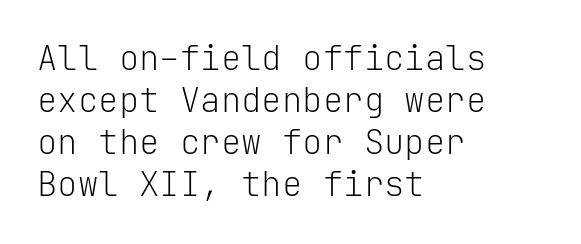
{"serif": "no", "italic": "no", "bold": "no", "weight": "light", "width": "normal", "stroke_contrast": "low", "x_height": "medium", "monospaced": "yes", "underline": "no", "align": "left", "line_spacing_ratio": 1.24, "letter_spacing": "normal", "letter_spacing_em": 0.0, "glyph_px": 34}
